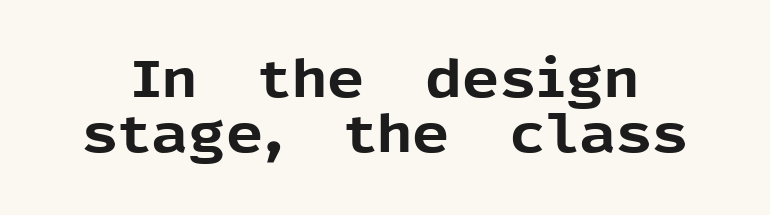
The image shows 52 px bold sans-serif type, upright; set tight line spacing (1.06x), normal letter spacing, not underlined; a medium x-height.
